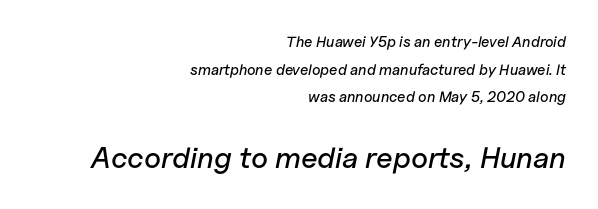
{"italic": "yes", "lean": "right", "slant_degrees": 11, "width": "normal", "stroke_contrast": "low", "x_height": "medium", "monospaced": "no", "underline": "no", "align": "right", "line_spacing_ratio": 1.85, "letter_spacing": "normal", "letter_spacing_em": 0.0, "larger_block": "second", "size_ratio": 2.0, "glyph_px": 30}
